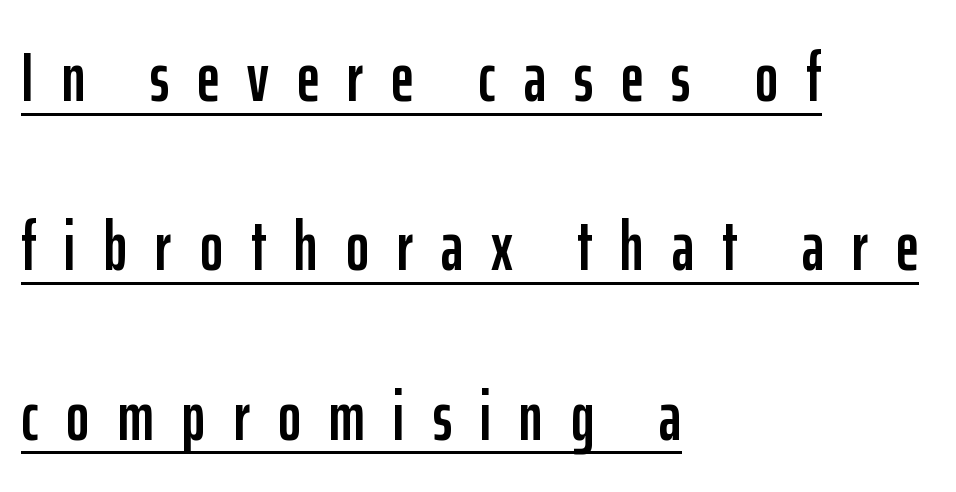
The image shows 70 px condensed sans-serif type, upright; set left-aligned, loose line spacing (2.42x), unusually wide letter spacing (+0.4 em), underlined; low stroke contrast and a medium x-height.
